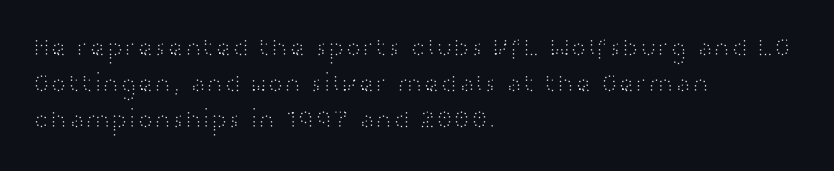
{"italic": "no", "bold": "no", "underline": "no", "align": "left", "line_spacing": "normal", "line_spacing_ratio": 1.38, "letter_spacing": "normal", "letter_spacing_em": 0.0, "glyph_px": 26}
